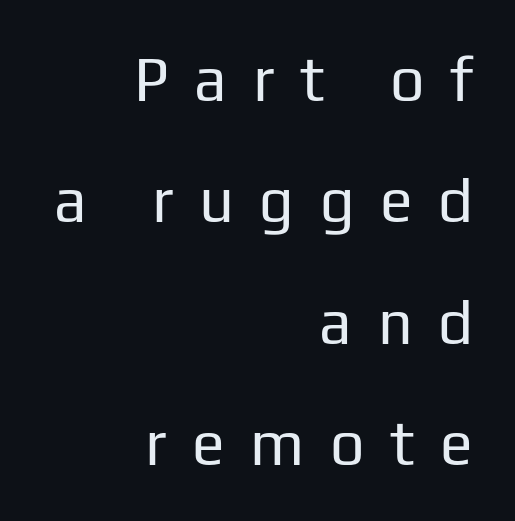
The image shows 61 px regular-weight sans-serif type, upright; set right-aligned, loose line spacing (1.99x), unusually wide letter spacing (+0.42 em), not underlined; low stroke contrast and a medium x-height.
